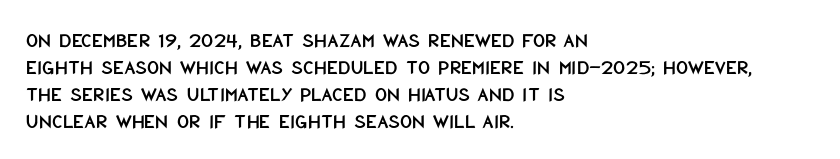
Q: Is the text italic (slanted)? A: No, it is upright.
Q: Is the text underlined? A: No.
Q: How is the paragraph aligned? A: Left-aligned.
Q: Is the spacing between letters normal or unusually wide? A: Normal.
Q: Is the spacing between lines tight, normal or loose? A: Normal.
